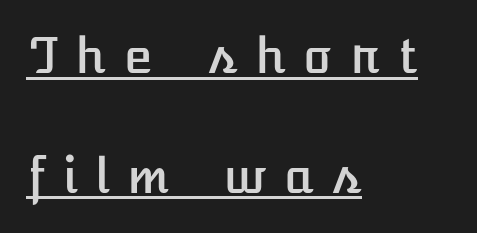
A baseline rule has been typeset under these characters. Each line starts at the same left margin while the right side varies. Ascenders rise straight up at ninety degrees. These lines have a slow, spaced-out rhythm from letter to letter. What's the leading like? Stretched, with rows far apart.
